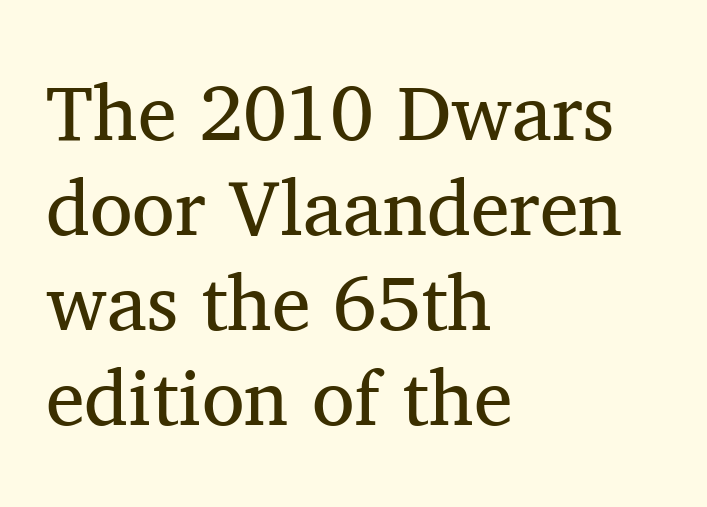
These lines stack with their left ends in a neat column. This is the regular roman posture of the typeface. Plain, unruled lines of type. Here the designer chose a conventional face with non-uniform glyph widths.
